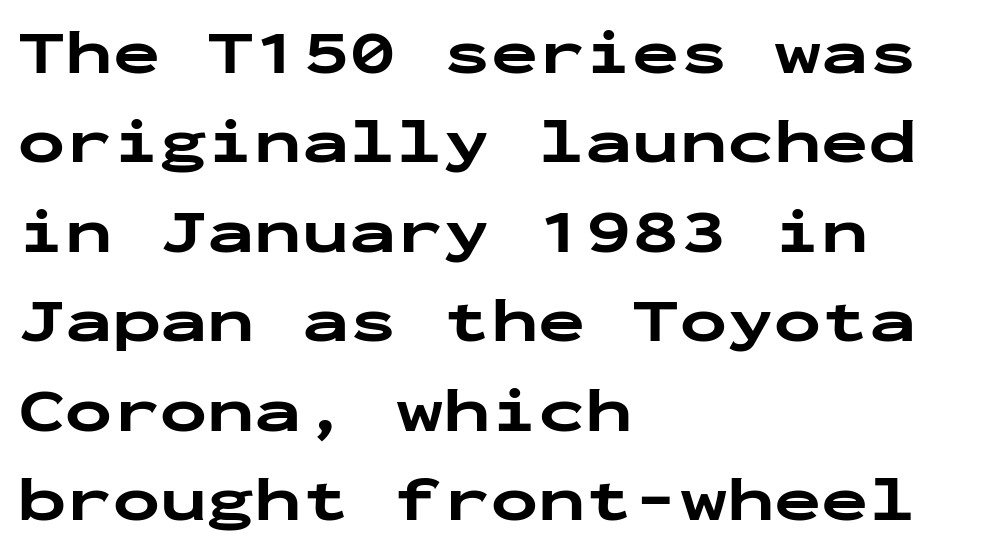
Q: Is the text bold? A: Yes.
Q: Is the text italic (slanted)? A: No, it is upright.
Q: Is the typeface a serif or a sans-serif typeface? A: Sans-serif.
Q: Is the text underlined? A: No.
Q: How is the paragraph aligned? A: Left-aligned.
Q: Is the spacing between letters normal or unusually wide? A: Normal.
Q: Is the spacing between lines tight, normal or loose? A: Normal.
Q: Width (condensed, normal, or wide)? A: Wide.
Q: Stroke contrast? A: Low.
Q: x-height? A: Medium.
Q: Monospaced? A: Yes.
